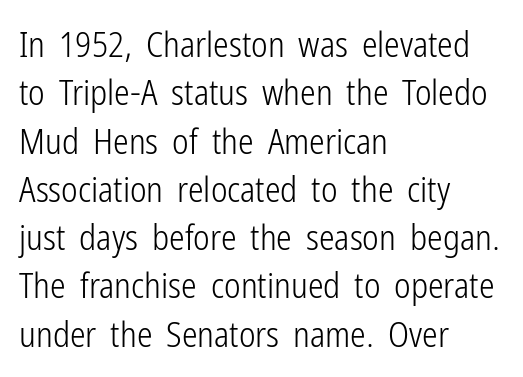
Q: Is the text bold? A: No.
Q: Is the text italic (slanted)? A: No, it is upright.
Q: Is the typeface a serif or a sans-serif typeface? A: Sans-serif.
Q: Is the text underlined? A: No.
Q: How is the paragraph aligned? A: Left-aligned.
Q: Is the spacing between letters normal or unusually wide? A: Normal.
Q: Is the spacing between lines tight, normal or loose? A: Normal.
Q: Width (condensed, normal, or wide)? A: Condensed.
Q: Stroke contrast? A: Low.
Q: x-height? A: Medium.
Q: Monospaced? A: No.
